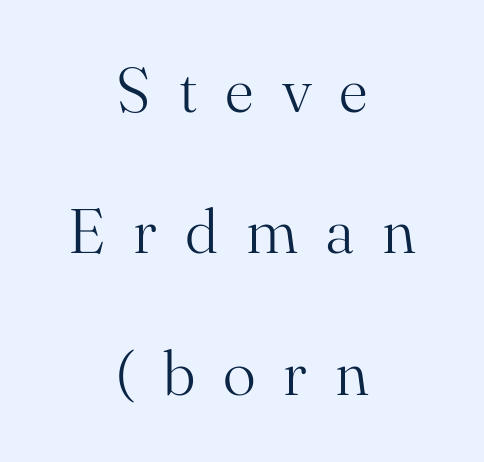
The passage shown is not underscored anywhere. Is this a sans? No — the strokes have serifs. In CSS terms this would be text-align: center. Quick note: not italic, upright.
